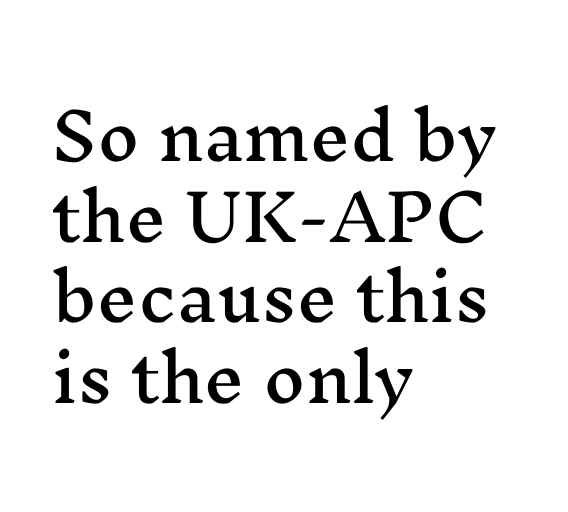
The designer went with a serif here, giving each stem small feet. Decoration check: the copy has no underline. This rendering leaves character spacing at its baseline value. Character widths vary here, with narrow letters taking less room than wide ones. All the whitespace from short lines collects on the right. The letters stand straight up with perfectly vertical stems.
